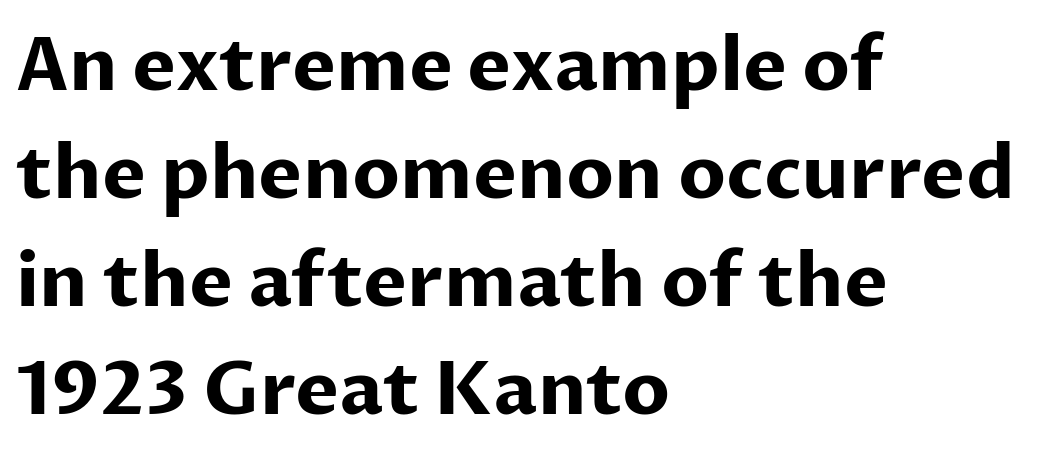
The image shows 74 px bold sans-serif type, upright; set left-aligned, normal line spacing (1.46x), normal letter spacing, not underlined; low stroke contrast and a medium x-height.
